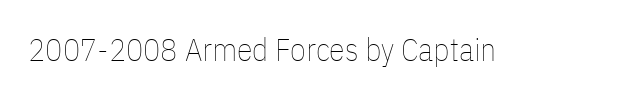
Glance below the letters and you will spot only blank space. Posture: vertical. Unbolded letterforms with no extra heft. Nobody touched the tracking dial on this one. Proportional: the letters do not fall into vertical columns.
